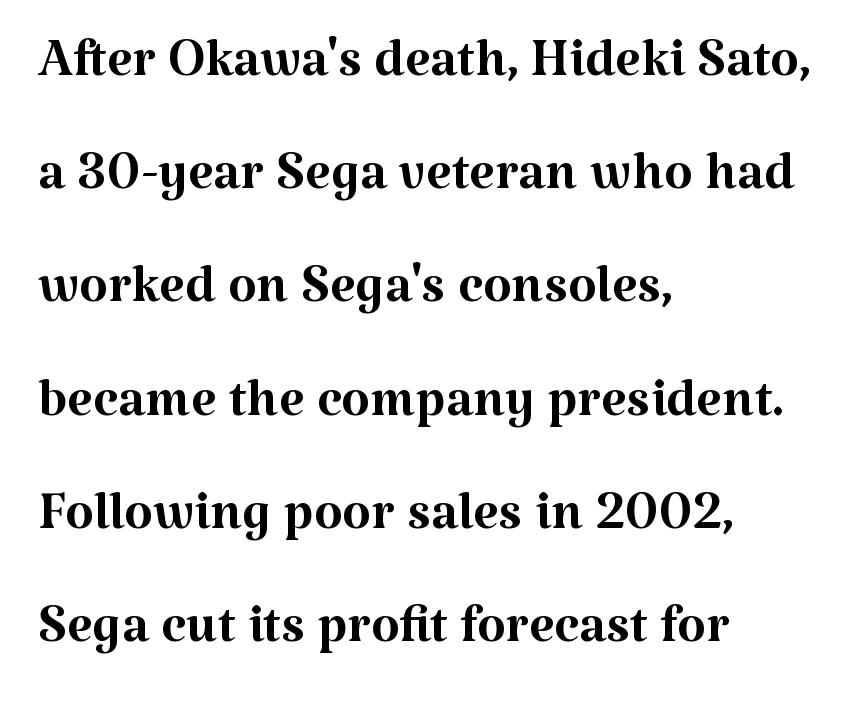
The image shows 74 px regular-weight serif type, upright; set left-aligned, normal line spacing (1.53x), normal letter spacing, not underlined; medium stroke contrast and a medium x-height.
